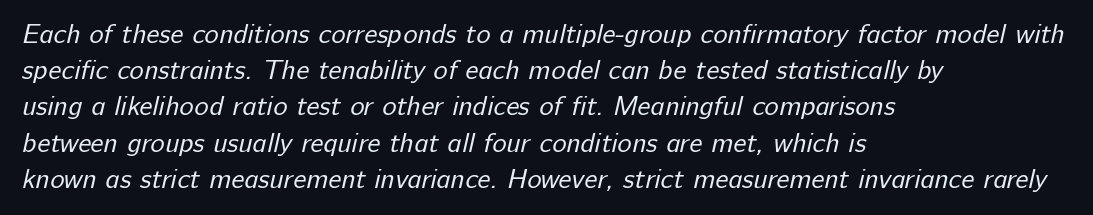
{"bold": "no", "underline": "no", "align": "left", "line_spacing": "normal", "line_spacing_ratio": 1.34, "letter_spacing": "normal", "letter_spacing_em": 0.0, "glyph_px": 27}
